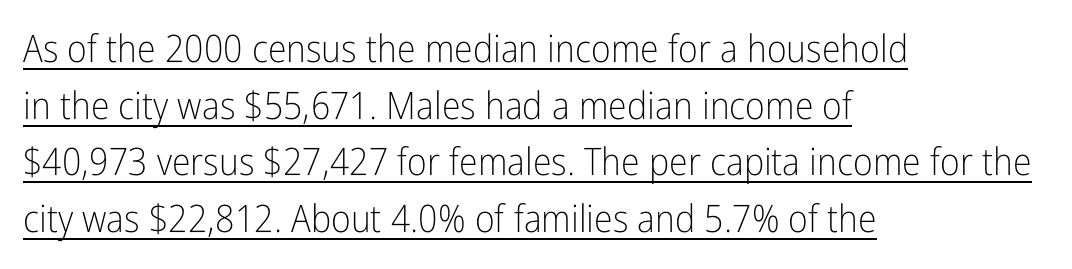
{"serif": "no", "italic": "no", "bold": "no", "weight": "light", "width": "condensed", "stroke_contrast": "low", "x_height": "medium", "monospaced": "no", "underline": "yes", "align": "left", "line_spacing": "normal", "line_spacing_ratio": 1.49, "letter_spacing": "normal", "letter_spacing_em": 0.0, "glyph_px": 38}
